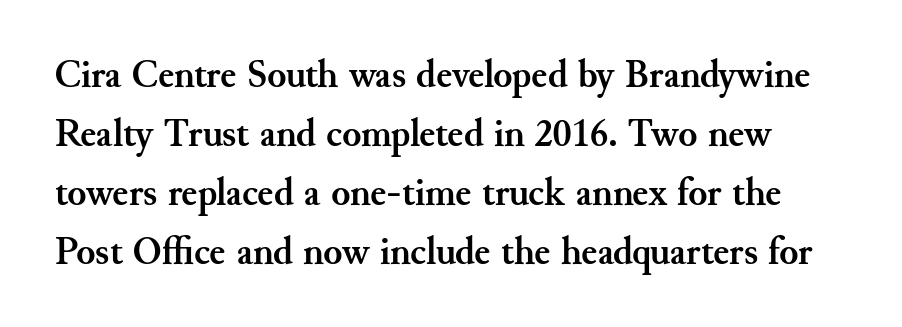
Does the lettering tilt? It doesn't — this is upright. Look at the stroke-to-counter ratio: heavy, a bold. Here the designer chose a conventional face with non-uniform glyph widths. One glance says typical: line gaps are just what's usual. The designer went with a serif here, giving each stem small feet. The words here are not underlined.
